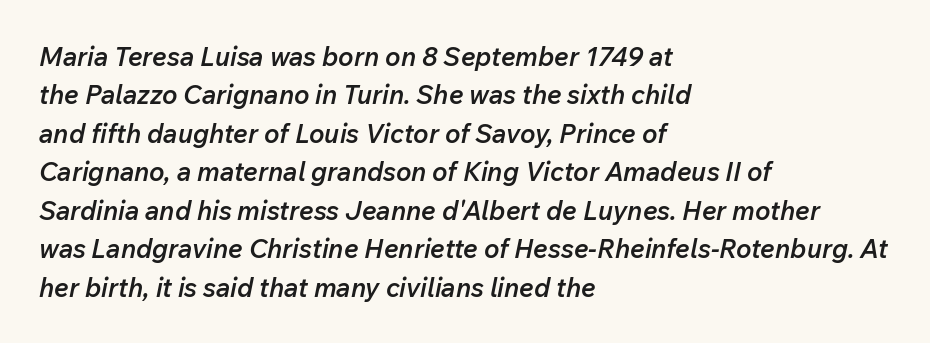
This sample is left-justified, so line endings fall wherever the words run out. The space beneath each line is pristine and unruled. The text carries the slant typical of an italic or oblique font. Evenly set lines give the paragraph a standard silhouette.
